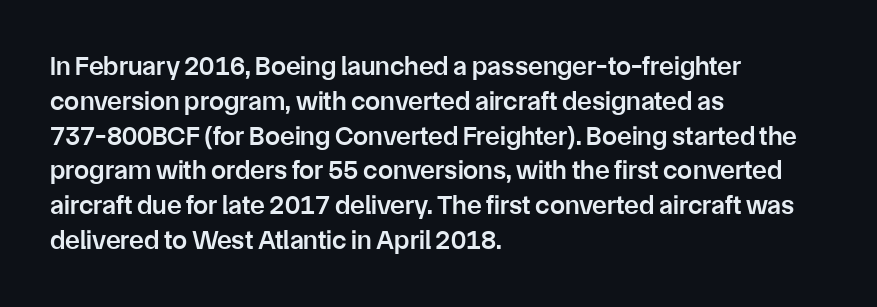
Q: Is the text bold? A: Semi-bold.
Q: Is the text italic (slanted)? A: No, it is upright.
Q: Is the text underlined? A: No.
Q: How is the paragraph aligned? A: Left-aligned.
Q: Is the spacing between letters normal or unusually wide? A: Normal.
Q: Is the spacing between lines tight, normal or loose? A: Normal.
